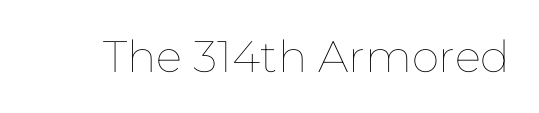
Tracking value appears to be zero — textbook default spacing. This sample has the flowing, uneven cadence of proportional lettering. The font's upright variant was chosen for this text. The area under the type is left untouched.
